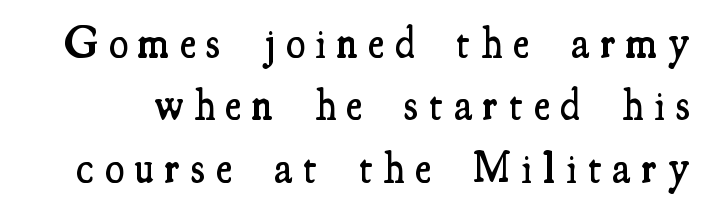
How heavy is the stroke? Medium-heavy — a semibold, shy of bold. This is roman type, the default non-slanted kind. Regular leading. Note: serifs present on the glyphs. This rendering widens character spacing well past its baseline value. Looks like regular typesetting: each glyph gets only the width it needs.
